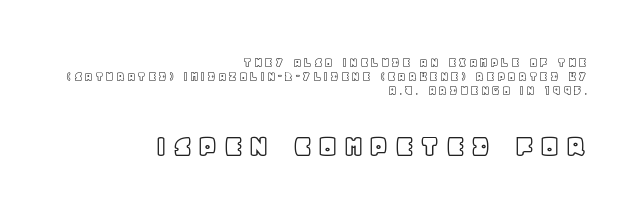
{"italic": "no", "width": "normal", "x_height": "large", "monospaced": "no", "underline": "no", "align": "right", "line_spacing": "tight", "line_spacing_ratio": 1.0, "larger_block": "second", "size_ratio": 2.43, "glyph_px": 34}
